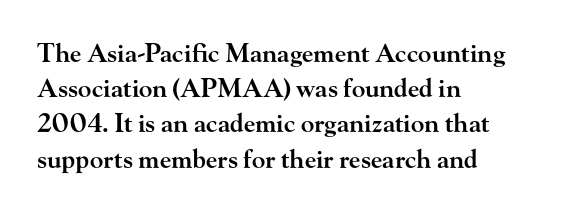
Heft: intermediate — a semibold. No word sits above an underline. Successive baselines arrive at the customary interval. Inter-character spacing is left at the font's built-in metrics. Reading down the block, your eye returns to a fixed left position each line. Italic? Not at all — the glyphs are vertical.
